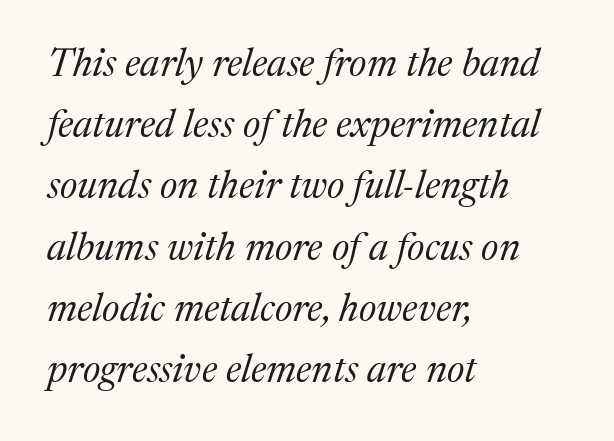
The image shows 39 px regular-weight serif type, italic (leaning right); set left-aligned, normal line spacing (1.57x), normal letter spacing, not underlined; medium stroke contrast and a medium x-height.
